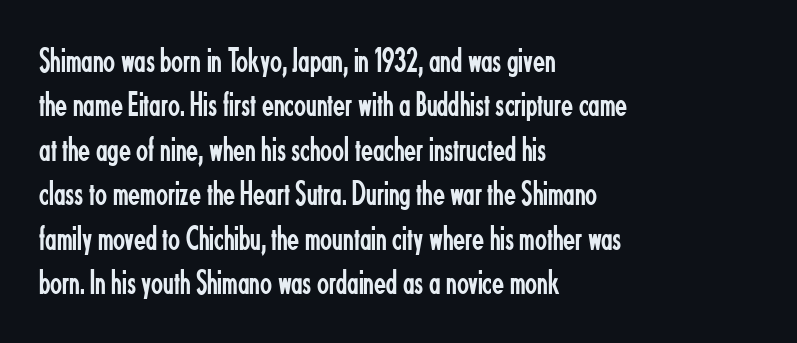
The image shows 35 px regular-weight, condensed sans-serif type, upright; set left-aligned, normal line spacing (1.27x), normal letter spacing, not underlined; low stroke contrast and a small x-height.
